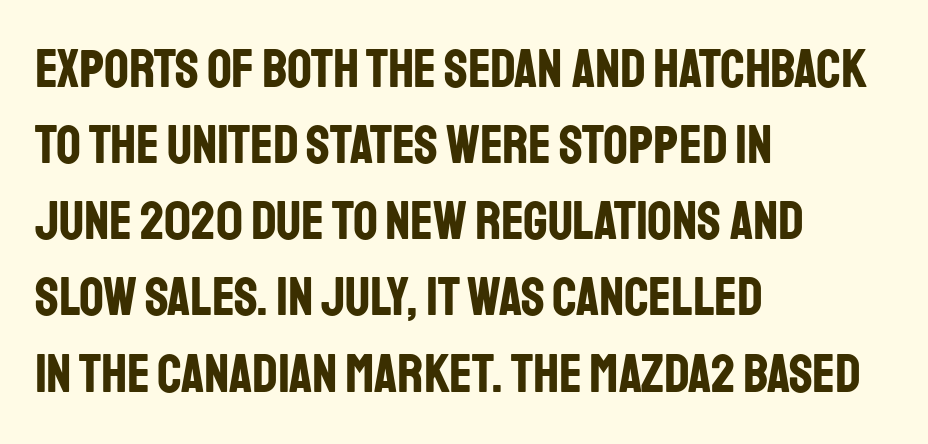
The typography opts for an upright posture over an oblique one. The passage shown is typed in a proportional face where columns would drift. The typesetting leans heavy: a genuine bold. Inter-character spacing is left at the font's built-in metrics. The characters display no serif detailing; their extremities are plain. Descender tails drop into unmarked territory.
